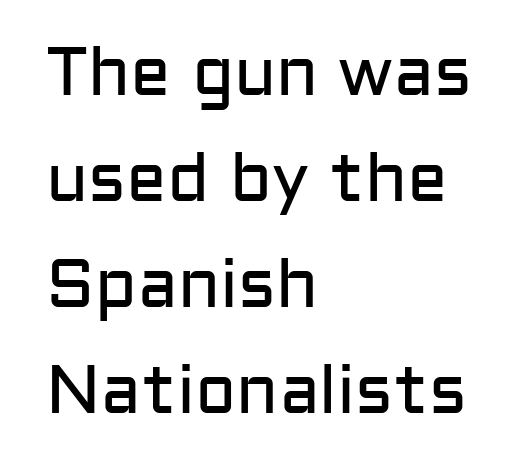
The tracking reads as untouched default to a designer's eye. Do the characters align in a grid? No, the font is proportional. Notice how the stems are strictly vertical — no italics here. Ink coverage per letter is moderate at most.
